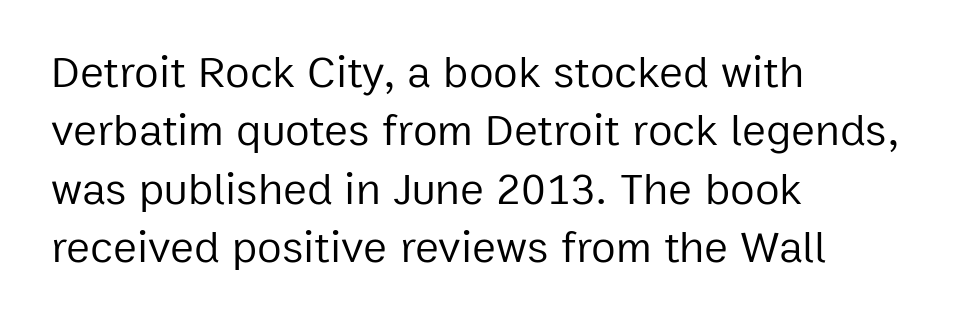
The image shows 45 px regular-weight sans-serif type, upright; set left-aligned, normal line spacing (1.3x), normal letter spacing, not underlined; low stroke contrast and a medium x-height.
